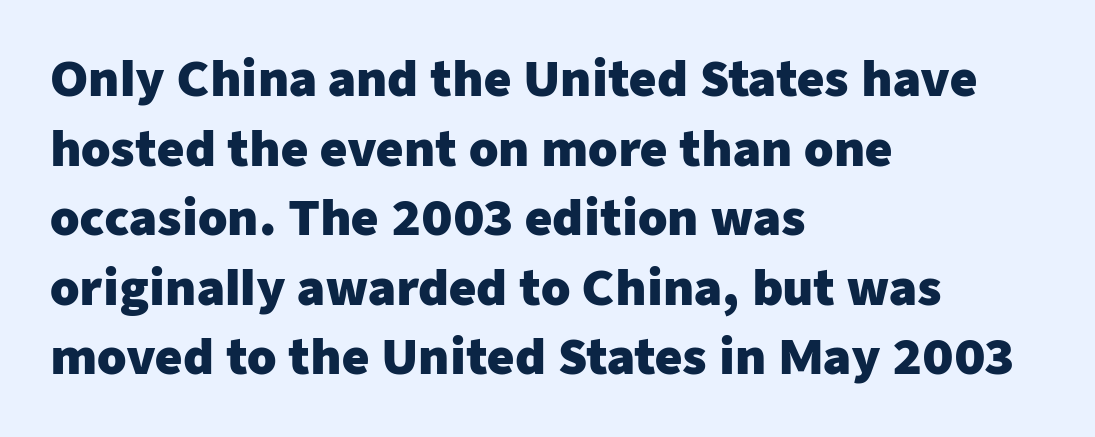
Q: Is the text bold? A: Yes.
Q: Is the text italic (slanted)? A: No, it is upright.
Q: Is the typeface a serif or a sans-serif typeface? A: Sans-serif.
Q: Is the text underlined? A: No.
Q: How is the paragraph aligned? A: Left-aligned.
Q: Is the spacing between letters normal or unusually wide? A: Normal.
Q: Is the spacing between lines tight, normal or loose? A: Normal.
Q: Width (condensed, normal, or wide)? A: Normal.
Q: Stroke contrast? A: Low.
Q: x-height? A: Medium.
Q: Monospaced? A: No.
